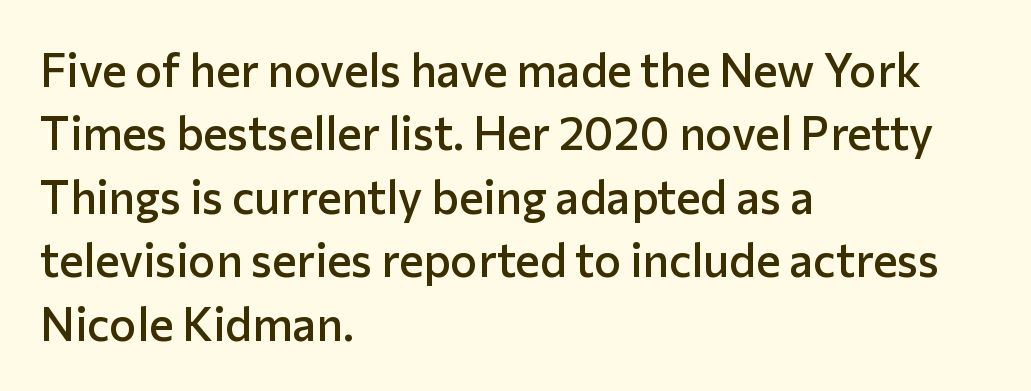
The image shows 46 px semibold sans-serif type, upright; set left-aligned, normal line spacing (1.38x), normal letter spacing, not underlined; low stroke contrast and a medium x-height.
